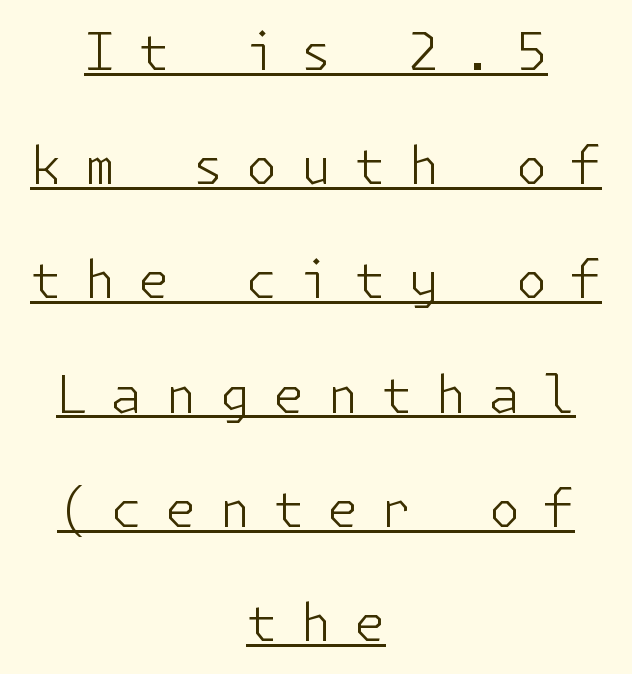
Q: Is the text bold? A: No.
Q: Is the text italic (slanted)? A: No, it is upright.
Q: Is the typeface a serif or a sans-serif typeface? A: Sans-serif.
Q: Is the text underlined? A: Yes.
Q: How is the paragraph aligned? A: Centered.
Q: Is the spacing between letters normal or unusually wide? A: Unusually wide.
Q: Is the spacing between lines tight, normal or loose? A: Loose.
Q: Width (condensed, normal, or wide)? A: Normal.
Q: Stroke contrast? A: Low.
Q: x-height? A: Medium.
